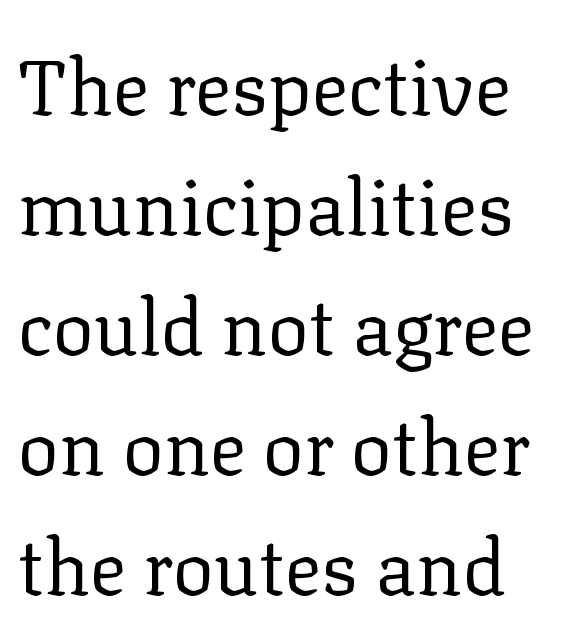
The image shows 77 px regular-weight serif type, upright; set left-aligned, normal line spacing (1.56x), normal letter spacing, not underlined; low stroke contrast and a medium x-height.
